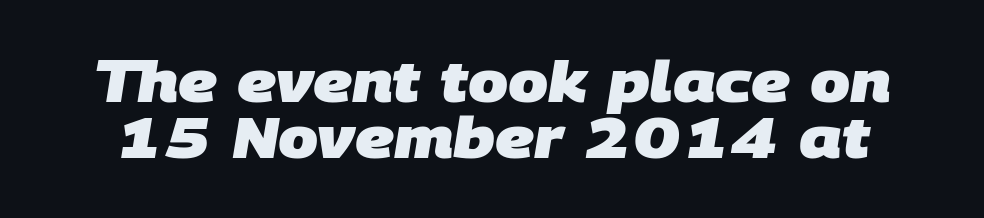
The rendering uses natural spacing where letterforms have individual widths. Leading: reduced. Does the type have serifs? No, each stem ends abruptly. The words here are not underlined. Heft: maximum for text — a bold. The line texture is even and compact thanks to regular tracking.
